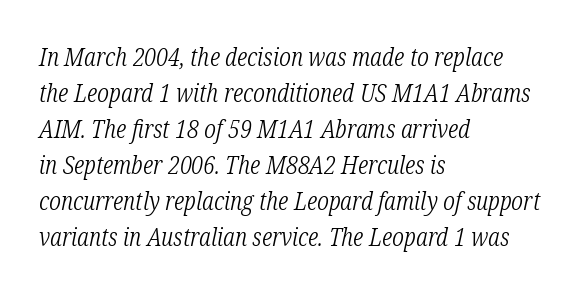
The image shows 25 px text type, italic (leaning right); set left-aligned, normal line spacing (1.44x), normal letter spacing, not underlined.
